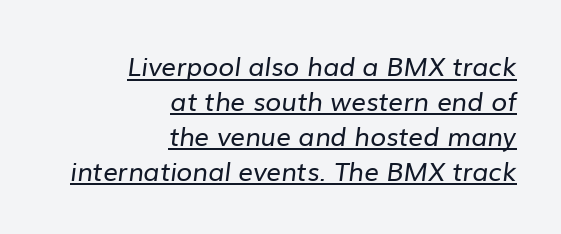
The image shows 26 px text type; set right-aligned, normal line spacing (1.34x), normal letter spacing, underlined.
